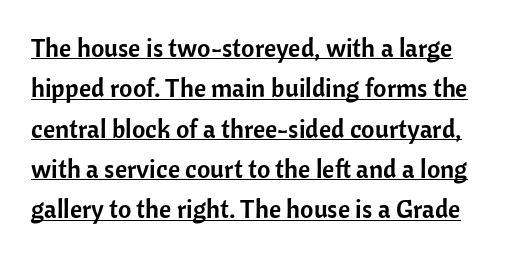
Q: Is the text italic (slanted)? A: No, it is upright.
Q: Is the text underlined? A: Yes.
Q: Is the spacing between letters normal or unusually wide? A: Normal.
Q: Is the spacing between lines tight, normal or loose? A: Normal.
